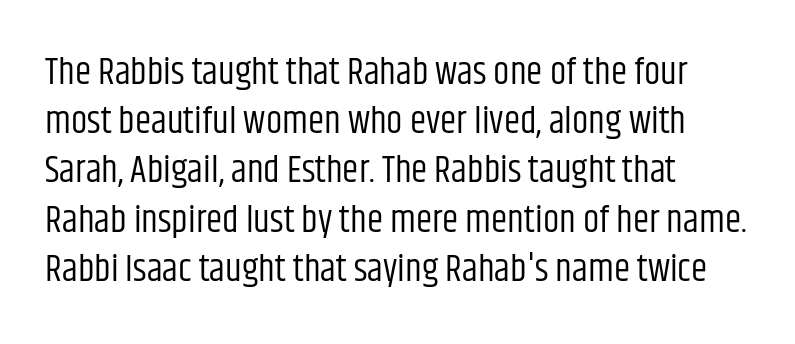
The image shows 37 px regular-weight, condensed sans-serif type, upright; set left-aligned, normal line spacing (1.33x), normal letter spacing, not underlined; low stroke contrast and a large x-height.
